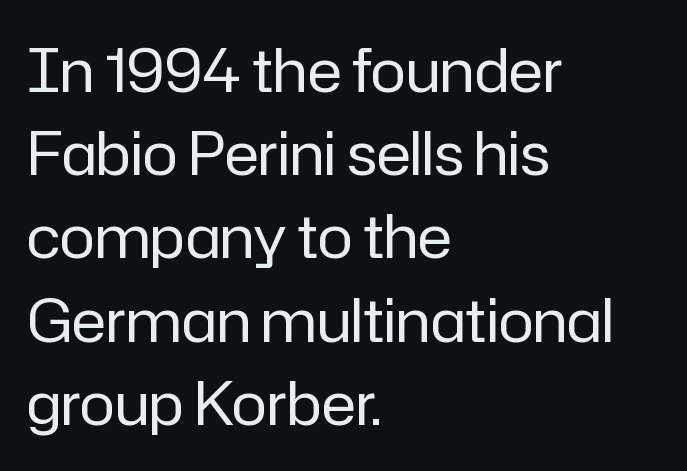
{"serif": "no", "italic": "no", "bold": "no", "weight": "regular", "width": "normal", "stroke_contrast": "low", "x_height": "medium", "monospaced": "no", "underline": "no", "align": "left", "line_spacing": "normal", "line_spacing_ratio": 1.41, "letter_spacing": "normal", "letter_spacing_em": 0.0, "glyph_px": 59}
